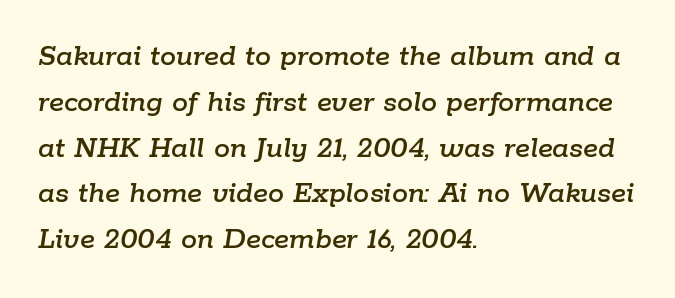
{"italic": "yes", "lean": "right", "slant_degrees": 9, "width": "normal", "stroke_contrast": "low", "x_height": "medium", "monospaced": "no", "underline": "no", "align": "left", "line_spacing": "normal", "line_spacing_ratio": 1.43, "letter_spacing": "normal", "letter_spacing_em": 0.0, "glyph_px": 32}
